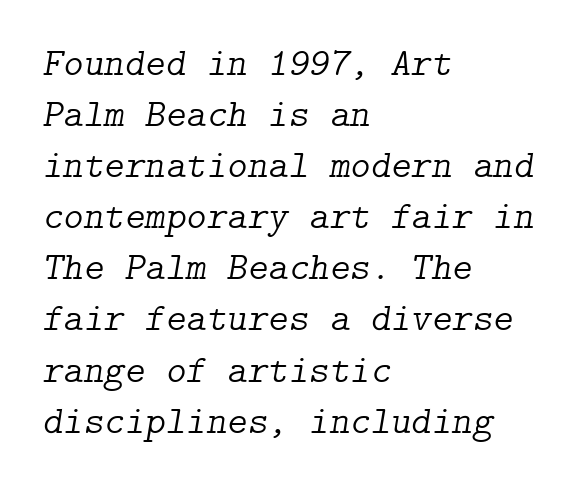
The image shows 39 px light serif type, italic (leaning right); set left-aligned, normal line spacing (1.31x), normal letter spacing, not underlined; low stroke contrast and a medium x-height.
